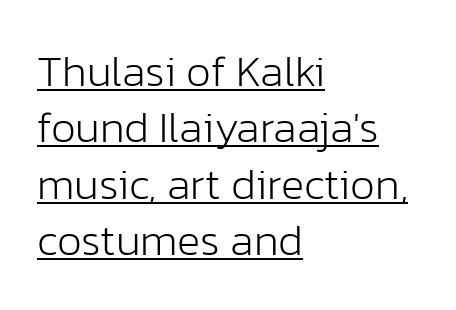
{"serif": "no", "italic": "no", "bold": "no", "weight": "light", "width": "normal", "stroke_contrast": "low", "x_height": "medium", "monospaced": "no", "underline": "yes", "align": "left", "line_spacing": "normal", "line_spacing_ratio": 1.28, "letter_spacing": "normal", "letter_spacing_em": 0.0, "glyph_px": 44}
